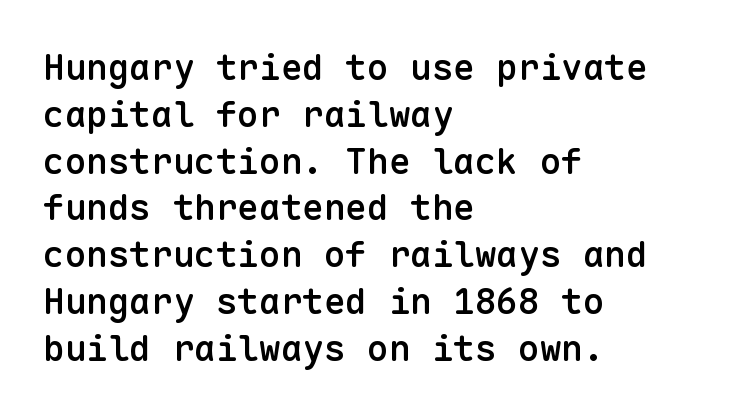
Q: Is the text bold? A: Semi-bold.
Q: Is the text italic (slanted)? A: No, it is upright.
Q: Is the typeface a serif or a sans-serif typeface? A: Sans-serif.
Q: Is the text underlined? A: No.
Q: How is the paragraph aligned? A: Left-aligned.
Q: Is the spacing between letters normal or unusually wide? A: Normal.
Q: Is the spacing between lines tight, normal or loose? A: Normal.
Q: Width (condensed, normal, or wide)? A: Normal.
Q: Stroke contrast? A: Low.
Q: x-height? A: Medium.
Q: Monospaced? A: Yes.
